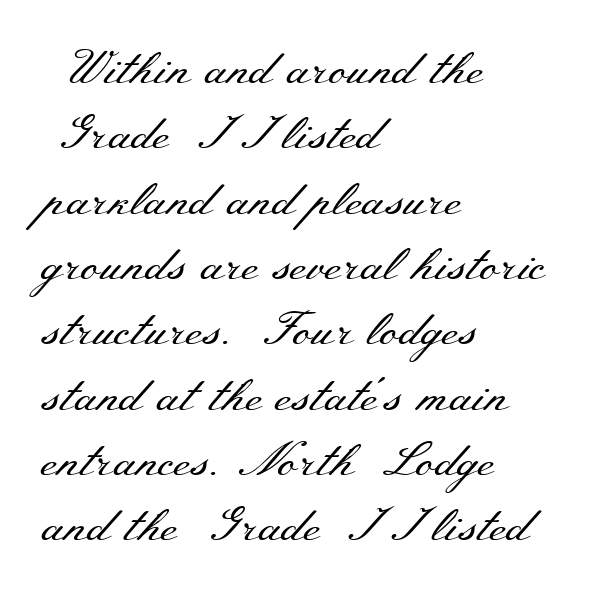
Q: Is the text bold? A: No.
Q: Is the text italic (slanted)? A: Yes.
Q: Is the typeface a serif or a sans-serif typeface? A: Serif.
Q: Is the text underlined? A: No.
Q: How is the paragraph aligned? A: Left-aligned.
Q: Is the spacing between letters normal or unusually wide? A: Normal.
Q: Is the spacing between lines tight, normal or loose? A: Normal.
Q: Width (condensed, normal, or wide)? A: Wide.
Q: Stroke contrast? A: Medium.
Q: x-height? A: Small.
Q: Monospaced? A: No.
